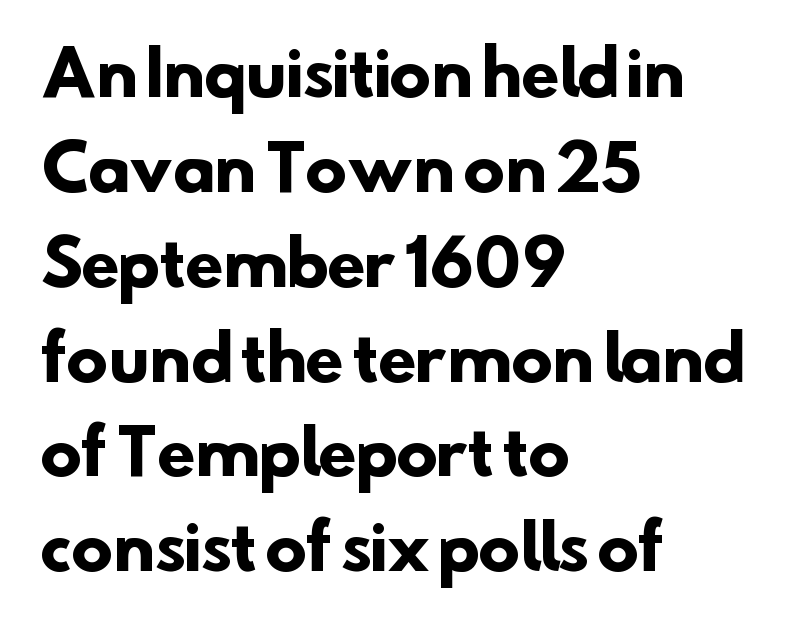
The image shows 62 px heavy sans-serif type; set left-aligned, normal line spacing (1.53x), normal letter spacing, not underlined; low stroke contrast and a small x-height.
